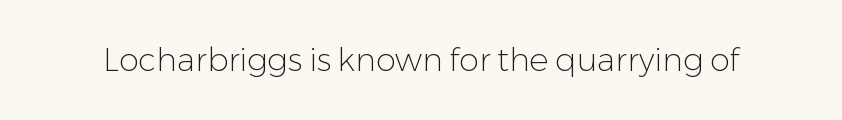
The image shows 32 px light sans-serif type, upright; set normal letter spacing, not underlined; low stroke contrast and a medium x-height.
